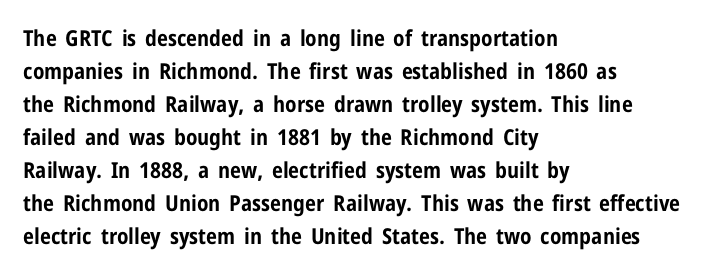
You'd pick this weight for a headline — it's a proper bold. The lettering holds an erect, upright posture throughout. Glance below the letters and you will spot only blank space. Layout note: lines flush left. Characters follow at the spacing the type designer built in. These lines sit exactly where default settings would place them.
